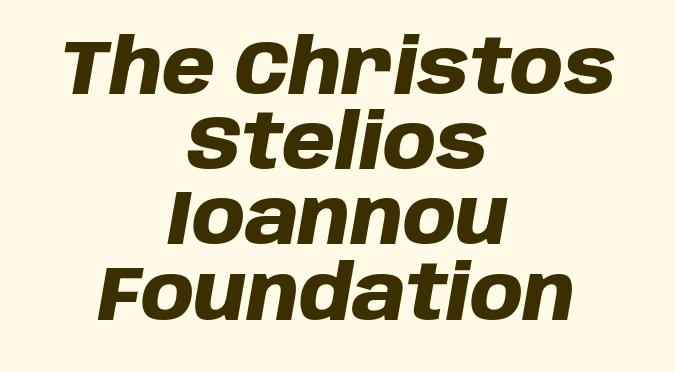
The image shows 76 px heavy type, italic (leaning right); set centered, tight line spacing (0.99x), normal letter spacing, not underlined; low stroke contrast and a large x-height.
